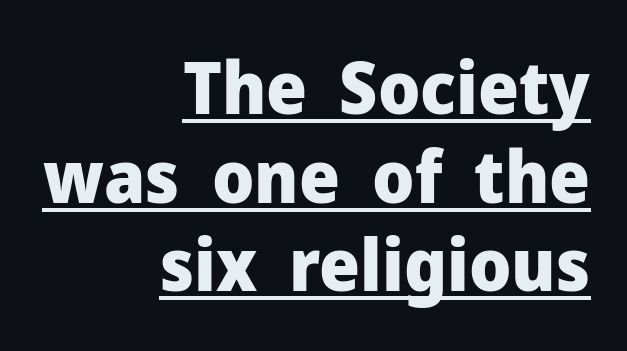
Q: Is the text bold? A: Yes.
Q: Is the text italic (slanted)? A: No, it is upright.
Q: Is the typeface a serif or a sans-serif typeface? A: Sans-serif.
Q: Is the text underlined? A: Yes.
Q: How is the paragraph aligned? A: Right-aligned.
Q: Is the spacing between letters normal or unusually wide? A: Normal.
Q: Width (condensed, normal, or wide)? A: Normal.
Q: Stroke contrast? A: Low.
Q: x-height? A: Medium.
Q: Monospaced? A: No.
